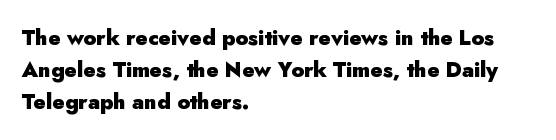
Tracking value appears to be zero — textbook default spacing. Is the type bold? Yes — the strokes are clearly thick and heavy. The block of text has a typical density, with ordinary space between rows. The rag falls on the right side of this text block. Words float on clear page, feet unadorned.
